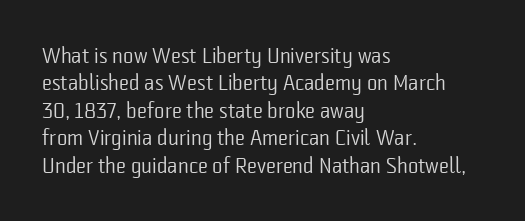
The image shows 22 px text type, upright; set left-aligned, normal line spacing (1.25x), normal letter spacing, not underlined.
